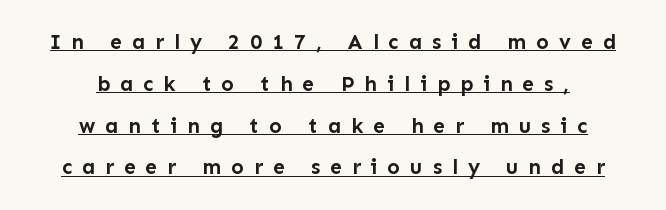
The image shows 21 px bold type, upright; set centered, loose line spacing (1.99x), unusually wide letter spacing (+0.48 em), underlined.
